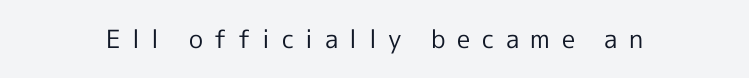
The image shows 25 px text type, upright; set unusually wide letter spacing (+0.46 em), not underlined.
